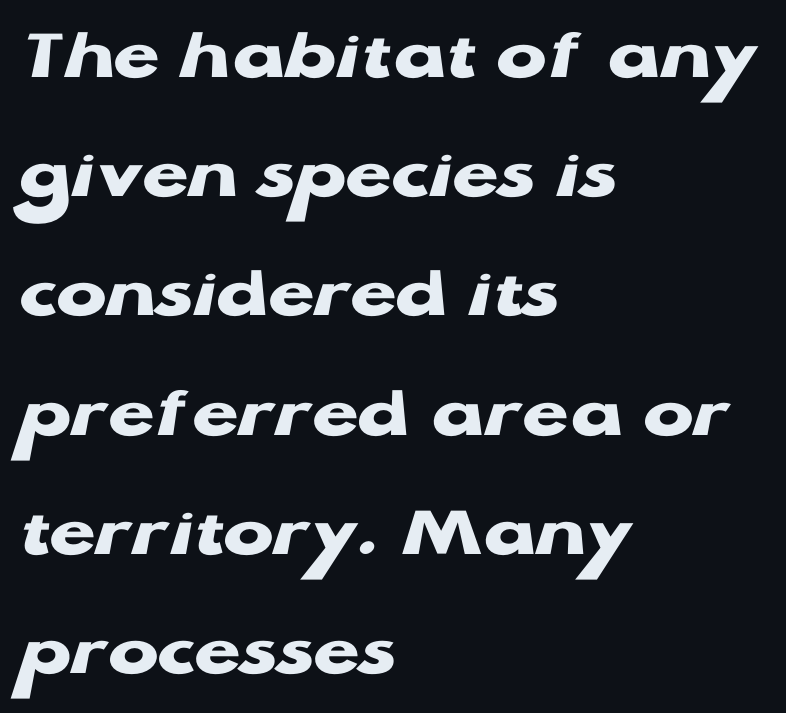
{"serif": "no", "italic": "no", "bold": "yes", "weight": "heavy", "width": "wide", "stroke_contrast": "low", "x_height": "medium", "monospaced": "no", "underline": "no", "align": "left", "line_spacing": "normal", "line_spacing_ratio": 1.59, "letter_spacing": "normal", "letter_spacing_em": 0.0, "glyph_px": 75}
